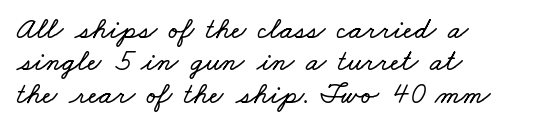
The image shows 30 px wide type; set left-aligned, tight line spacing (1.08x), normal letter spacing, not underlined; low stroke contrast and a small x-height.
